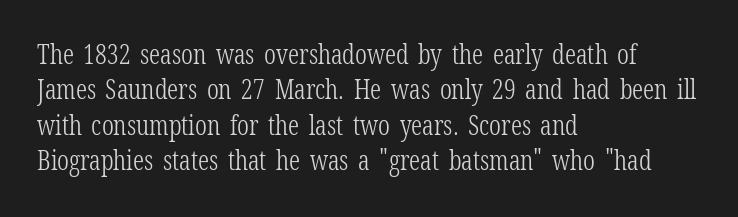
The image shows 27 px text type, upright; set left-aligned, normal line spacing (1.31x), normal letter spacing, not underlined.
